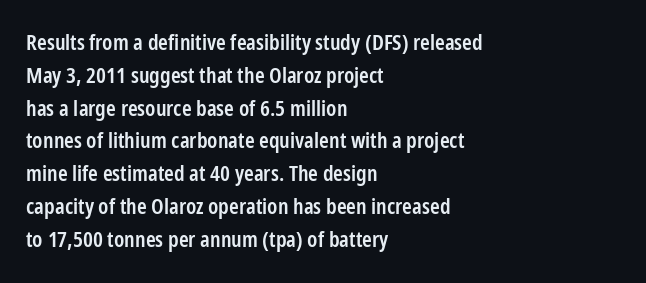
{"italic": "no", "bold": "semi", "underline": "no", "align": "left", "line_spacing": "normal", "line_spacing_ratio": 1.49, "letter_spacing": "normal", "letter_spacing_em": 0.0, "glyph_px": 22}
